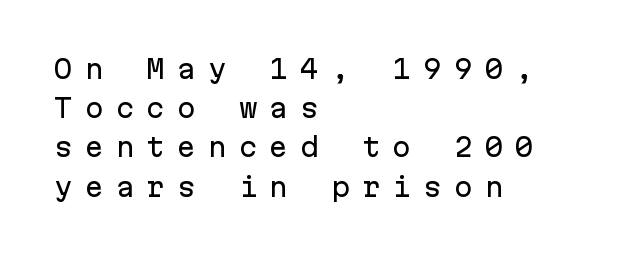
How are the letters spaced? Widely, with obvious added tracking. Where is the straight margin? On the left. Line spacing here is normal. Lines of text with bare space underneath.
